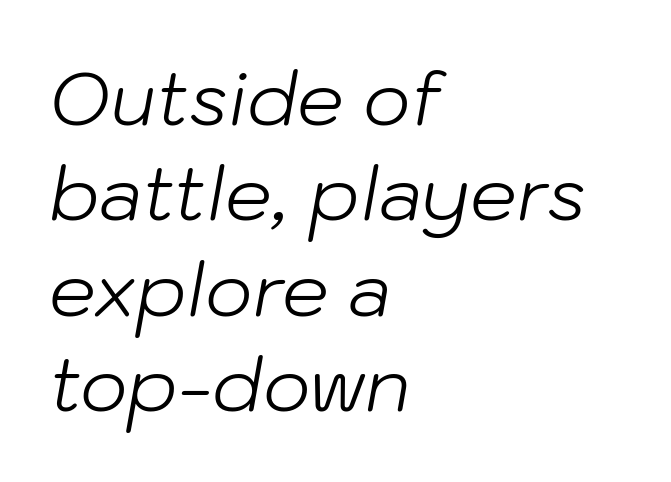
The image shows 74 px light type, italic (leaning right); set left-aligned, normal line spacing (1.29x), normal letter spacing, not underlined; low stroke contrast and a medium x-height.
